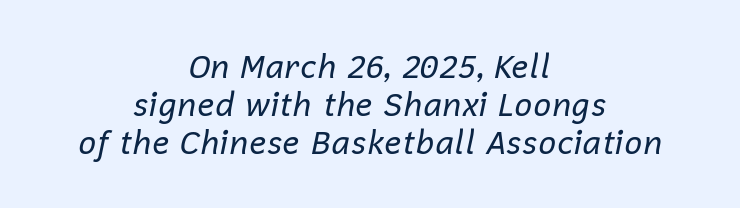
{"italic": "yes", "lean": "right", "slant_degrees": 12, "bold": "no", "weight": "regular", "width": "normal", "stroke_contrast": "low", "x_height": "medium", "monospaced": "no", "underline": "no", "align": "center", "line_spacing_ratio": 1.19, "letter_spacing": "normal", "letter_spacing_em": 0.0, "glyph_px": 32}
